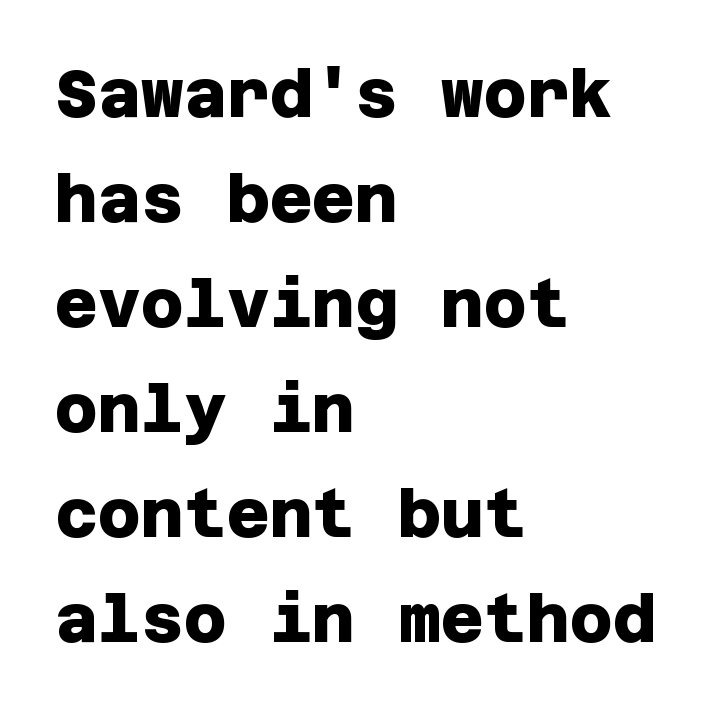
{"serif": "no", "bold": "yes", "weight": "heavy", "width": "normal", "stroke_contrast": "low", "x_height": "large", "underline": "no", "align": "left", "line_spacing": "normal", "line_spacing_ratio": 1.59, "letter_spacing": "normal", "letter_spacing_em": 0.0, "glyph_px": 66}
